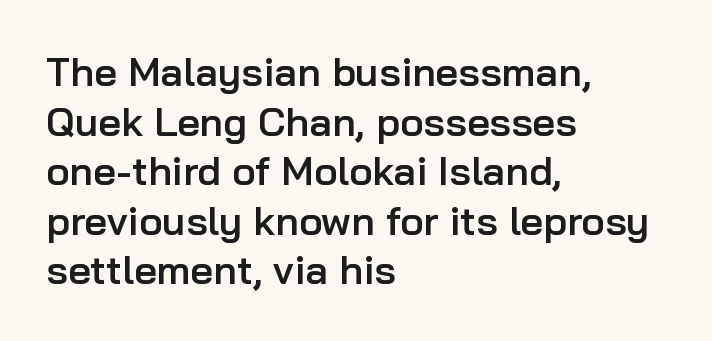
Q: Is the text bold? A: Semi-bold.
Q: Is the text italic (slanted)? A: No, it is upright.
Q: Is the typeface a serif or a sans-serif typeface? A: Sans-serif.
Q: Is the text underlined? A: No.
Q: How is the paragraph aligned? A: Left-aligned.
Q: Is the spacing between letters normal or unusually wide? A: Normal.
Q: Width (condensed, normal, or wide)? A: Normal.
Q: Stroke contrast? A: Low.
Q: x-height? A: Medium.
Q: Monospaced? A: No.
